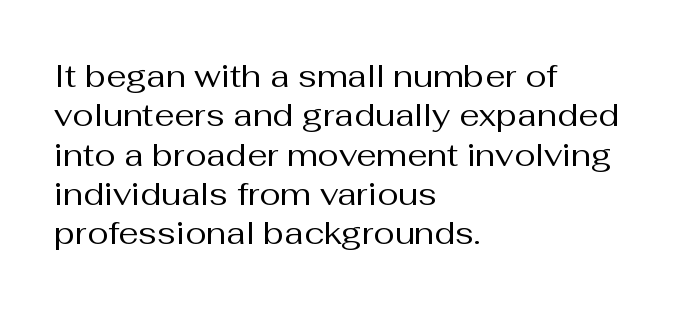
Q: Is the text bold? A: No.
Q: Is the text italic (slanted)? A: No, it is upright.
Q: Is the typeface a serif or a sans-serif typeface? A: Sans-serif.
Q: Is the text underlined? A: No.
Q: How is the paragraph aligned? A: Left-aligned.
Q: Is the spacing between letters normal or unusually wide? A: Normal.
Q: Width (condensed, normal, or wide)? A: Normal.
Q: Stroke contrast? A: Medium.
Q: x-height? A: Medium.
Q: Monospaced? A: No.
